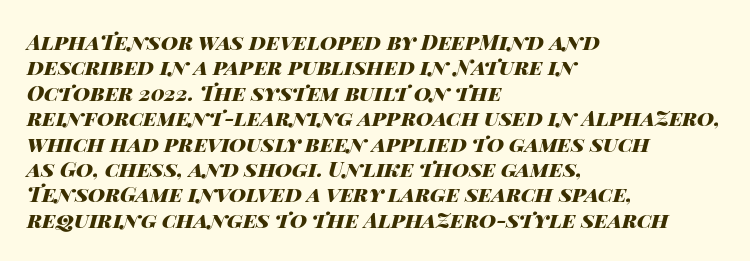
{"italic": "yes", "lean": "right", "slant_degrees": 14, "bold": "yes", "underline": "no", "align": "left", "line_spacing_ratio": 1.21, "letter_spacing": "normal", "letter_spacing_em": 0.0, "glyph_px": 21}
